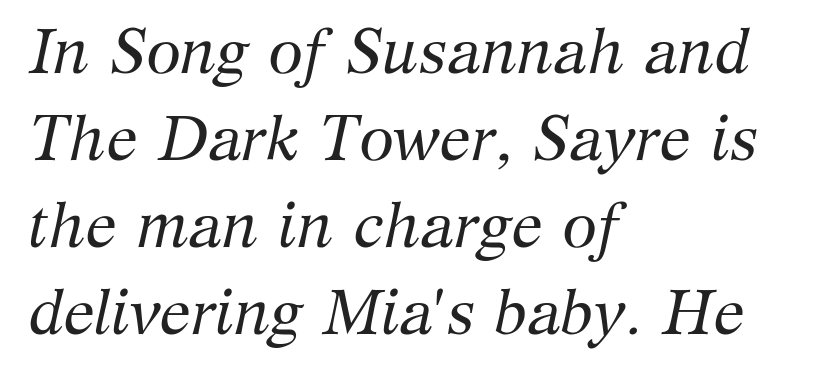
Glance below the letters and you will spot only blank space. Casual observation: everything's shoved over to the left. A typesetter would label this face a serif. The lettering tilts uniformly, giving the passage an italic look.
